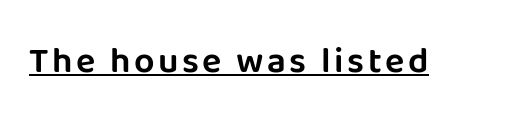
Ordinary non-slanted type is in use. This sample has the flowing, uneven cadence of proportional lettering. A sans-serif font was chosen for this passage. The string is rendered with underlining switched on.
